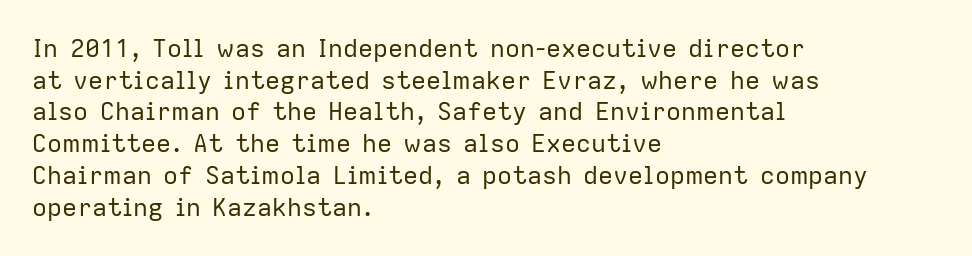
{"italic": "no", "bold": "no", "underline": "no", "align": "left", "line_spacing": "normal", "line_spacing_ratio": 1.27, "letter_spacing": "normal", "letter_spacing_em": 0.0, "glyph_px": 25}
